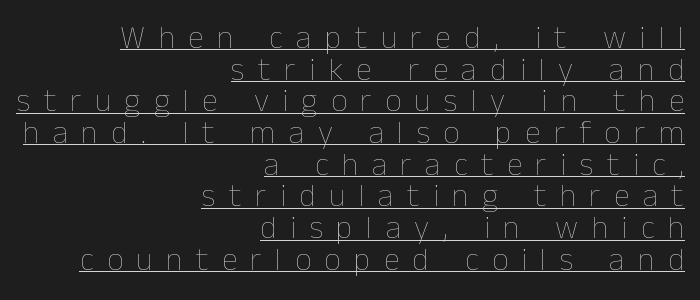
Note the varied advance widths — an 'i' is clearly narrower than an 'm'. You can see a thin bar hugging the bottom of the glyphs. Casual observation: everything's shoved over to the right. The block of text is dense from top to bottom, with scant space between rows.
